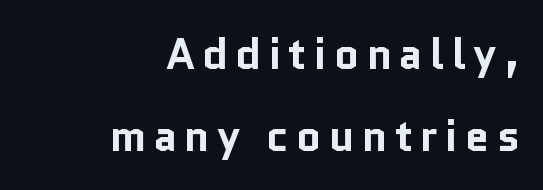
{"serif": "no", "italic": "no", "bold": "yes", "weight": "bold", "width": "normal", "stroke_contrast": "low", "x_height": "medium", "monospaced": "no", "underline": "no", "align": "right", "line_spacing": "loose", "line_spacing_ratio": 1.9, "glyph_px": 43}
